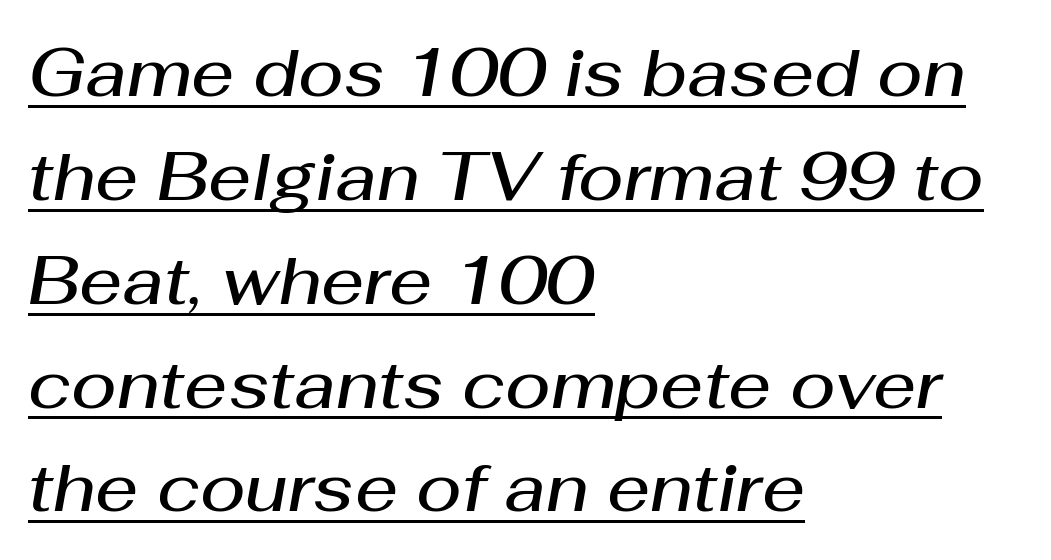
{"italic": "yes", "lean": "right", "slant_degrees": 10, "bold": "semi", "weight": "semibold", "width": "normal", "stroke_contrast": "medium", "x_height": "medium", "monospaced": "no", "underline": "yes", "align": "left", "line_spacing": "normal", "line_spacing_ratio": 1.55, "letter_spacing": "normal", "letter_spacing_em": 0.0, "glyph_px": 67}
